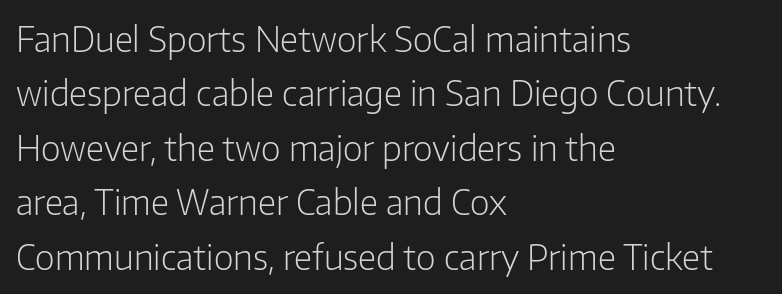
{"serif": "no", "italic": "no", "bold": "no", "weight": "light", "width": "normal", "stroke_contrast": "low", "x_height": "medium", "monospaced": "no", "underline": "no", "align": "left", "line_spacing": "normal", "line_spacing_ratio": 1.6, "letter_spacing": "normal", "letter_spacing_em": 0.0, "glyph_px": 34}
